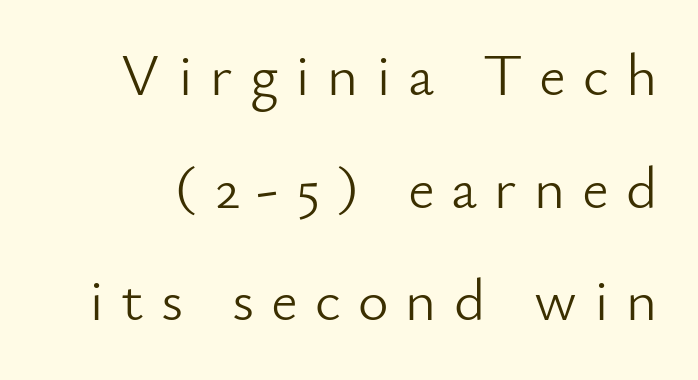
Q: Is the text bold? A: No.
Q: Is the text italic (slanted)? A: No, it is upright.
Q: Is the typeface a serif or a sans-serif typeface? A: Sans-serif.
Q: Is the text underlined? A: No.
Q: Is the spacing between letters normal or unusually wide? A: Unusually wide.
Q: Is the spacing between lines tight, normal or loose? A: Loose.
Q: Width (condensed, normal, or wide)? A: Normal.
Q: Stroke contrast? A: Low.
Q: x-height? A: Small.
Q: Monospaced? A: No.
